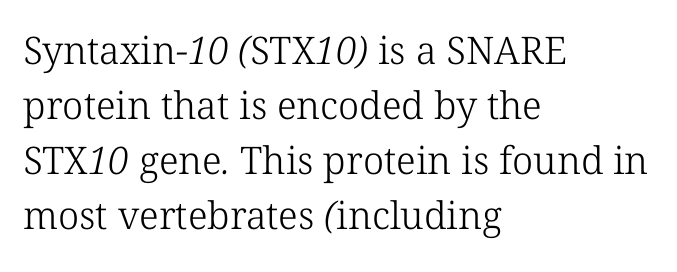
Q: Is the text bold? A: No.
Q: Is the typeface a serif or a sans-serif typeface? A: Serif.
Q: Is the text underlined? A: No.
Q: How is the paragraph aligned? A: Left-aligned.
Q: Is the spacing between letters normal or unusually wide? A: Normal.
Q: Is the spacing between lines tight, normal or loose? A: Normal.
Q: Width (condensed, normal, or wide)? A: Normal.
Q: Stroke contrast? A: Low.
Q: x-height? A: Medium.
Q: Monospaced? A: No.
